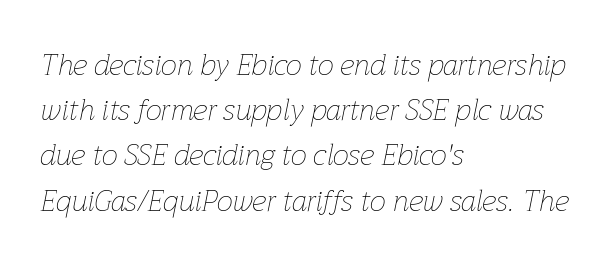
The image shows 29 px thin type, italic (leaning right); set left-aligned, normal line spacing (1.56x), normal letter spacing, not underlined; low stroke contrast and a medium x-height.
